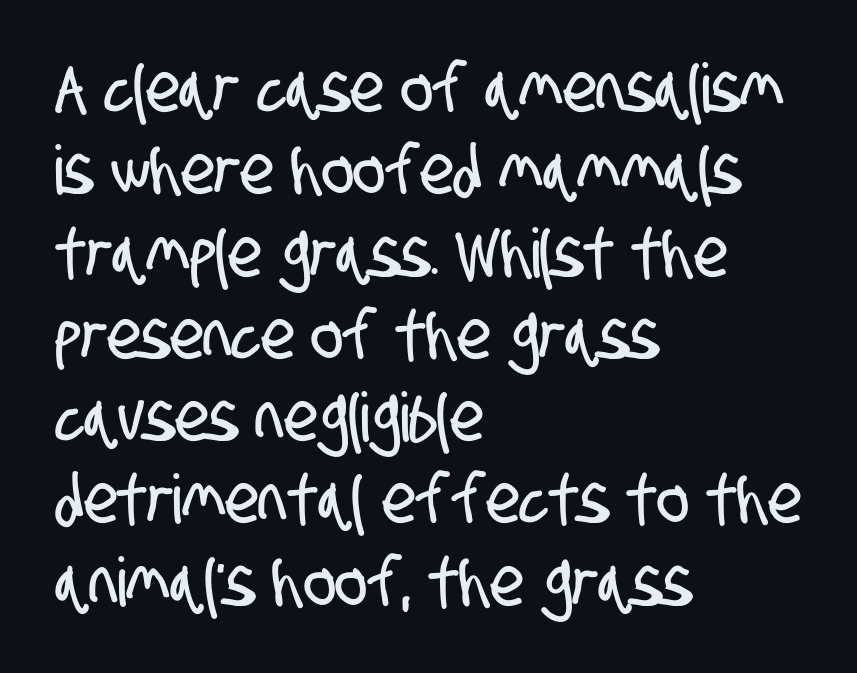
{"serif": "no", "width": "condensed", "stroke_contrast": "low", "x_height": "large", "monospaced": "no", "underline": "no", "align": "left", "line_spacing_ratio": 1.21, "letter_spacing": "normal", "letter_spacing_em": 0.0, "glyph_px": 68}
